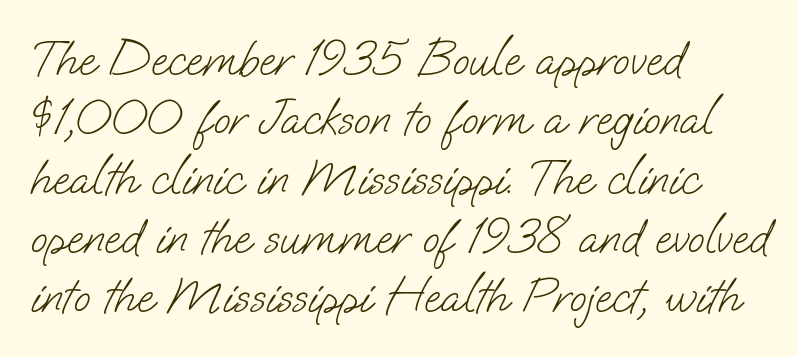
The image shows 49 px light sans-serif type; set left-aligned, line spacing 1.21x, normal letter spacing, not underlined; low stroke contrast and a small x-height.
